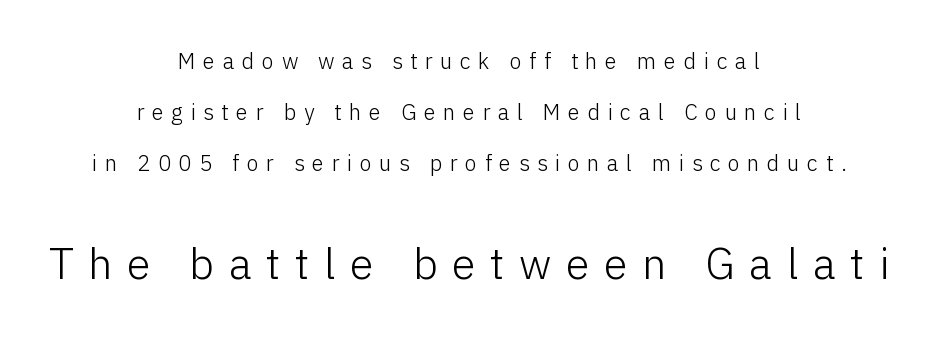
Q: Is the text bold? A: No.
Q: Is the text italic (slanted)? A: No, it is upright.
Q: Is the typeface a serif or a sans-serif typeface? A: Sans-serif.
Q: Is the text underlined? A: No.
Q: How is the paragraph aligned? A: Centered.
Q: Is the spacing between letters normal or unusually wide? A: Unusually wide.
Q: Is the spacing between lines tight, normal or loose? A: Loose.
Q: Which block of text is set in a larger size, the first (top) or the second (bottom)? A: The second (bottom) one.
Q: Width (condensed, normal, or wide)? A: Normal.
Q: Stroke contrast? A: Low.
Q: x-height? A: Medium.
Q: Monospaced? A: No.
